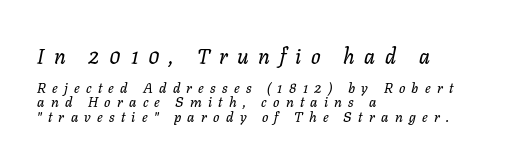
The image shows 21 px text type, italic (leaning right); set left-aligned, tight line spacing (1.02x), unusually wide letter spacing (+0.45 em), not underlined; the first (top) block is 1.5x larger.
